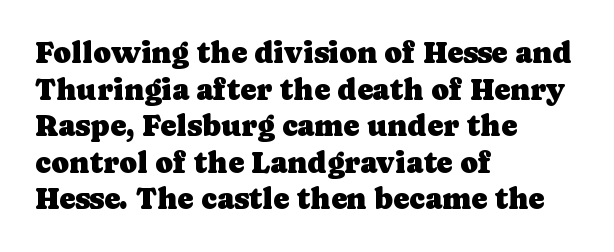
{"serif": "yes", "italic": "no", "width": "normal", "stroke_contrast": "low", "x_height": "medium", "monospaced": "no", "underline": "no", "align": "left", "line_spacing_ratio": 1.22, "letter_spacing": "normal", "letter_spacing_em": 0.0, "glyph_px": 30}
